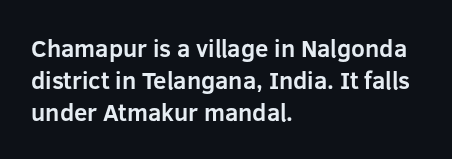
Q: Is the text bold? A: Yes.
Q: Is the text italic (slanted)? A: No, it is upright.
Q: Is the text underlined? A: No.
Q: How is the paragraph aligned? A: Left-aligned.
Q: Is the spacing between letters normal or unusually wide? A: Normal.
Q: Is the spacing between lines tight, normal or loose? A: Normal.
